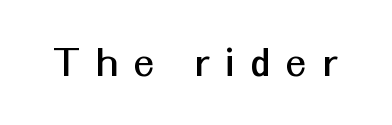
The letters carry no serifs — their stems end cleanly without finishing strokes. Character widths vary here, with narrow letters taking less room than wide ones. Letter spacing: wide. The strip under each line holds only bare page.
